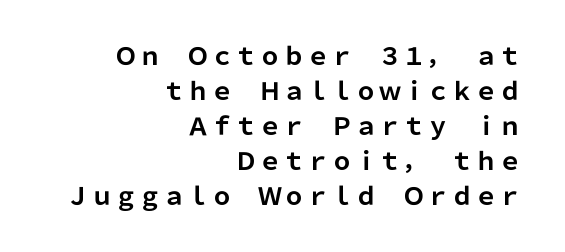
The image shows 24 px bold type, upright; set right-aligned, normal line spacing (1.46x), normal letter spacing, not underlined.
